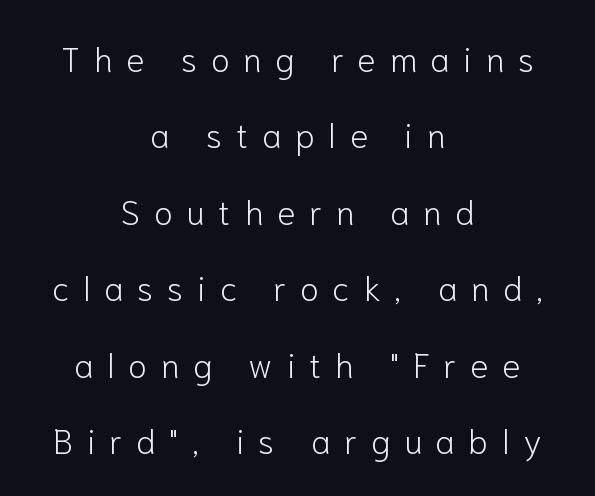
Q: Is the text bold? A: No.
Q: Is the text italic (slanted)? A: No, it is upright.
Q: Is the typeface a serif or a sans-serif typeface? A: Sans-serif.
Q: Is the text underlined? A: No.
Q: How is the paragraph aligned? A: Centered.
Q: Is the spacing between letters normal or unusually wide? A: Unusually wide.
Q: Is the spacing between lines tight, normal or loose? A: Loose.
Q: Width (condensed, normal, or wide)? A: Normal.
Q: Stroke contrast? A: Low.
Q: x-height? A: Medium.
Q: Monospaced? A: No.
